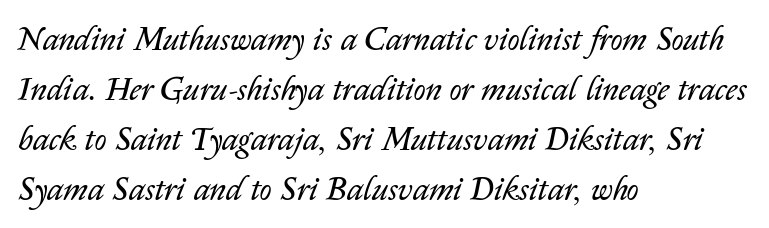
Q: Is the text bold? A: No.
Q: Is the text italic (slanted)? A: Yes, it leans right by about 14 degrees.
Q: Is the text underlined? A: No.
Q: How is the paragraph aligned? A: Left-aligned.
Q: Is the spacing between letters normal or unusually wide? A: Normal.
Q: Is the spacing between lines tight, normal or loose? A: Normal.
Q: Width (condensed, normal, or wide)? A: Normal.
Q: Stroke contrast? A: Low.
Q: x-height? A: Medium.
Q: Monospaced? A: No.
